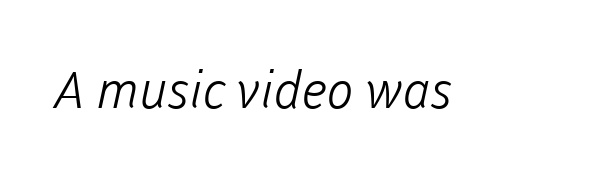
{"serif": "no", "bold": "no", "weight": "light", "width": "normal", "stroke_contrast": "low", "x_height": "medium", "monospaced": "no", "underline": "no", "letter_spacing": "normal", "letter_spacing_em": 0.0, "glyph_px": 51}
